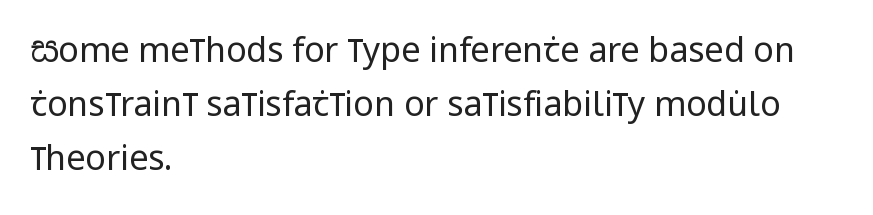
The image shows 34 px regular-weight, condensed sans-serif type, upright; set left-aligned, normal line spacing (1.59x), normal letter spacing, not underlined; low stroke contrast and a large x-height.
